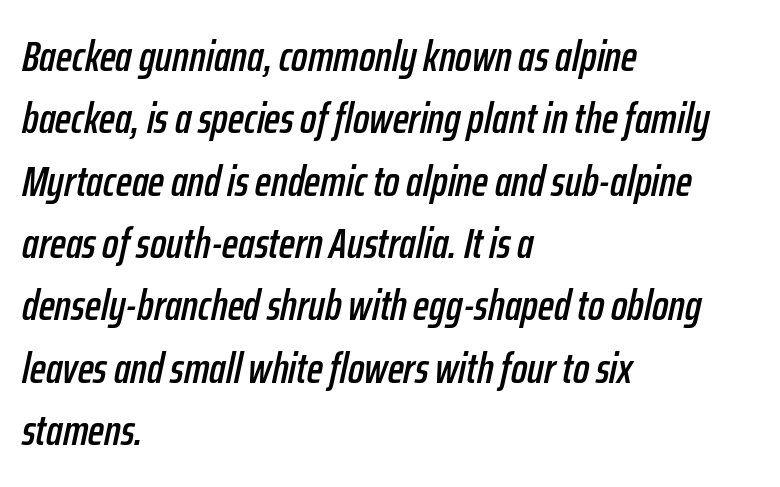
The image shows 43 px condensed type, italic (leaning right); set left-aligned, normal line spacing (1.45x), normal letter spacing, not underlined; low stroke contrast and a medium x-height.
